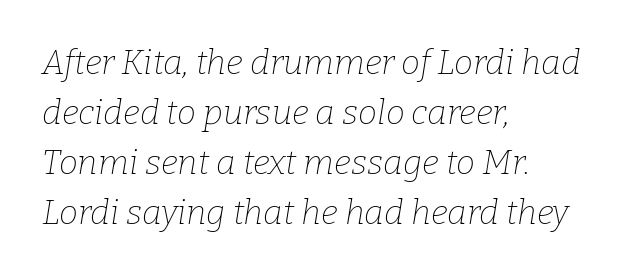
{"serif": "yes", "italic": "yes", "lean": "right", "slant_degrees": 9, "bold": "no", "weight": "thin", "width": "normal", "stroke_contrast": "low", "x_height": "medium", "monospaced": "no", "underline": "no", "align": "left", "line_spacing": "normal", "line_spacing_ratio": 1.47, "letter_spacing": "normal", "letter_spacing_em": 0.0, "glyph_px": 34}
